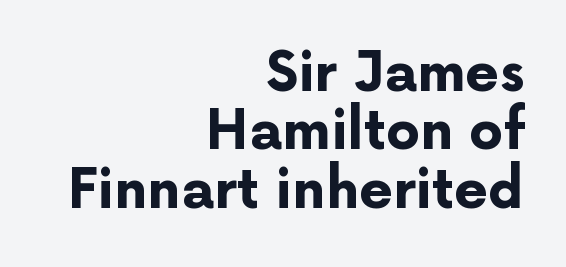
I'd call this a sans setting — the letters go barefoot. Unmarked baselines from the first word to the last. Closely set lines give the paragraph a compact silhouette. Is there any slant? The stems are plumb. Caption: multi-line text, flush right, ragged left.
